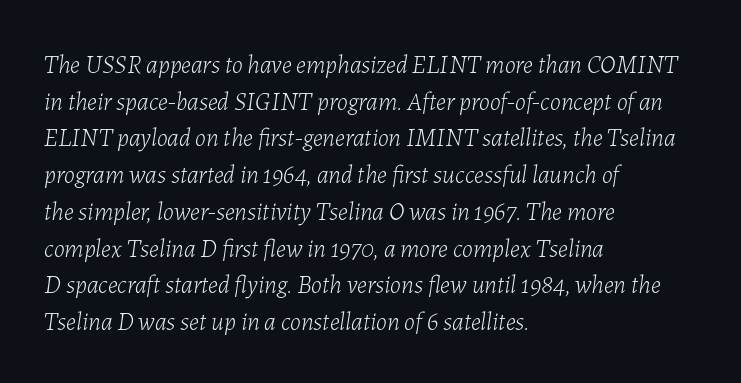
{"italic": "yes", "lean": "right", "slant_degrees": 7, "bold": "no", "underline": "no", "align": "left", "line_spacing": "normal", "line_spacing_ratio": 1.47, "letter_spacing": "normal", "letter_spacing_em": 0.0, "glyph_px": 25}
